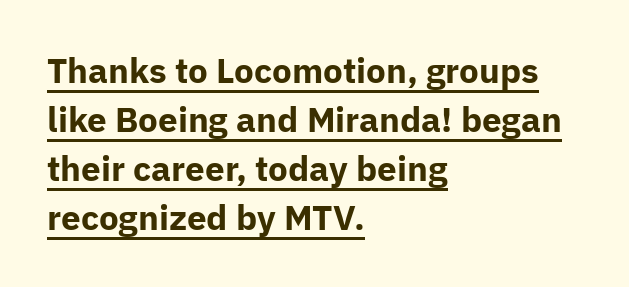
The image shows 35 px bold sans-serif type, upright; set left-aligned, normal line spacing (1.4x), normal letter spacing, underlined; low stroke contrast and a medium x-height.
